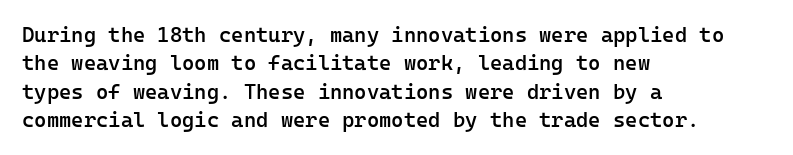
The image shows 21 px text type, upright; set left-aligned, normal line spacing (1.35x), normal letter spacing, not underlined.
